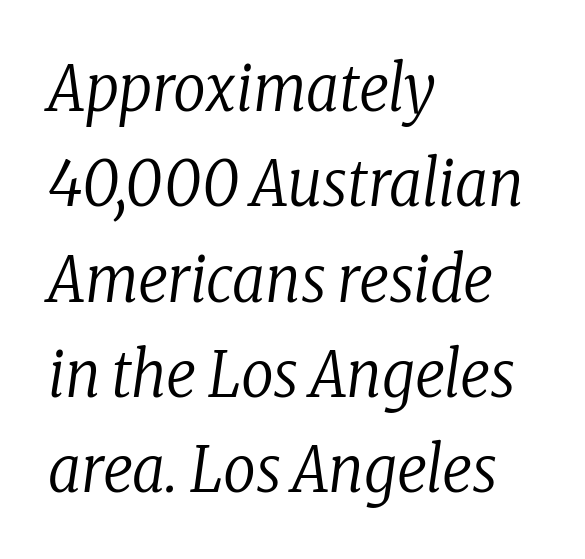
{"serif": "yes", "italic": "yes", "lean": "right", "slant_degrees": 8, "bold": "no", "weight": "regular", "width": "condensed", "stroke_contrast": "low", "x_height": "medium", "monospaced": "no", "underline": "no", "align": "left", "line_spacing": "normal", "line_spacing_ratio": 1.49, "letter_spacing": "normal", "letter_spacing_em": 0.0, "glyph_px": 64}
